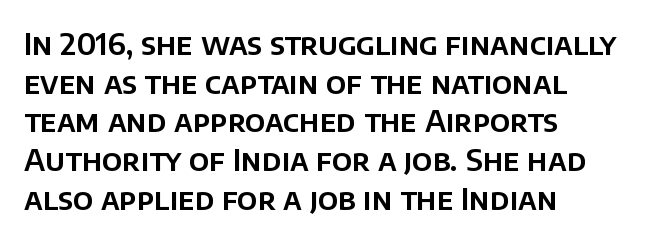
The image shows 30 px sans-serif type, upright; set left-aligned, normal line spacing (1.29x), normal letter spacing, not underlined; low stroke contrast and a large x-height.
